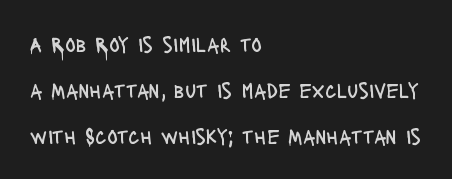
The image shows 22 px text type, upright; set left-aligned, loose line spacing (2.09x), normal letter spacing, not underlined.
